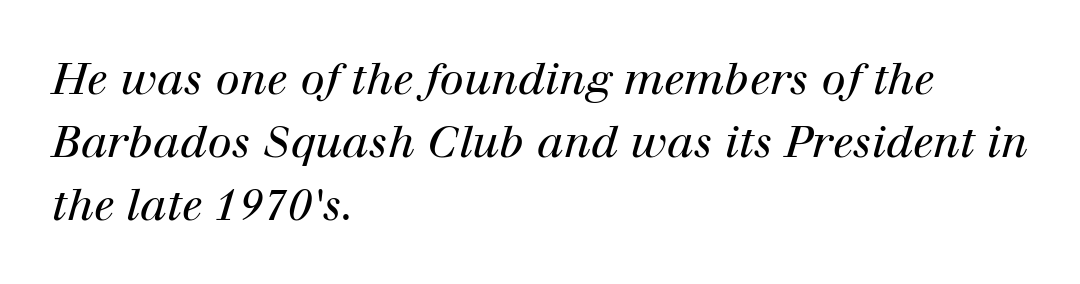
Regarding leading, the lines here are spaced in the standard way. Bold? No — there's no thickening of the strokes. The horizontal fit of the characters is conventional and even. The lines in this sample share a left origin and differ only in where they stop. Descenders are the only things crossing below the line. The text carries the slant typical of an italic or oblique font.
